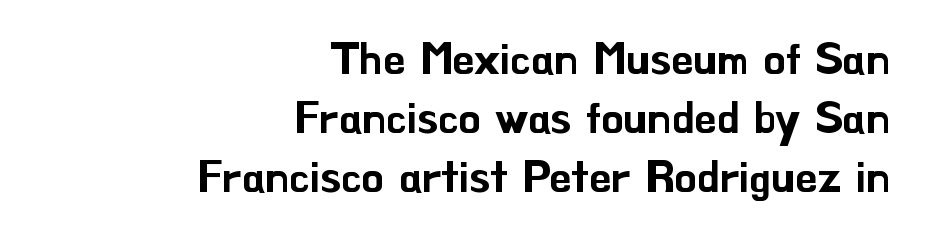
Q: Is the text italic (slanted)? A: No, it is upright.
Q: Is the typeface a serif or a sans-serif typeface? A: Sans-serif.
Q: Is the text underlined? A: No.
Q: How is the paragraph aligned? A: Right-aligned.
Q: Is the spacing between letters normal or unusually wide? A: Normal.
Q: Is the spacing between lines tight, normal or loose? A: Normal.
Q: Width (condensed, normal, or wide)? A: Normal.
Q: Stroke contrast? A: Low.
Q: x-height? A: Small.
Q: Monospaced? A: No.
